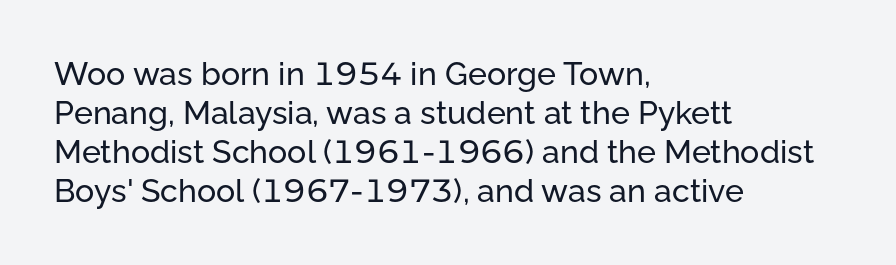
Q: Is the text italic (slanted)? A: No, it is upright.
Q: Is the typeface a serif or a sans-serif typeface? A: Sans-serif.
Q: Is the text underlined? A: No.
Q: How is the paragraph aligned? A: Left-aligned.
Q: Is the spacing between letters normal or unusually wide? A: Normal.
Q: Width (condensed, normal, or wide)? A: Normal.
Q: Stroke contrast? A: Low.
Q: x-height? A: Medium.
Q: Monospaced? A: No.
